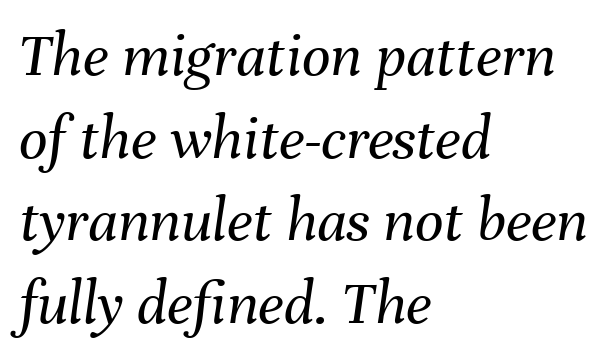
Q: Is the text bold? A: No.
Q: Is the text italic (slanted)? A: Yes, it leans right by about 8 degrees.
Q: Is the text underlined? A: No.
Q: How is the paragraph aligned? A: Left-aligned.
Q: Is the spacing between letters normal or unusually wide? A: Normal.
Q: Is the spacing between lines tight, normal or loose? A: Normal.
Q: Width (condensed, normal, or wide)? A: Normal.
Q: Stroke contrast? A: Medium.
Q: x-height? A: Medium.
Q: Monospaced? A: No.
